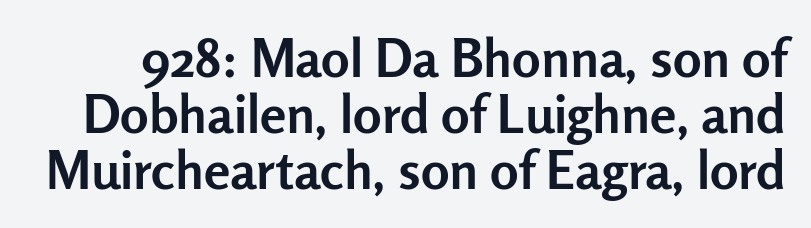
{"serif": "no", "italic": "no", "bold": "yes", "weight": "semibold", "width": "normal", "stroke_contrast": "low", "x_height": "medium", "monospaced": "no", "underline": "no", "line_spacing": "tight", "line_spacing_ratio": 1.06, "letter_spacing": "normal", "letter_spacing_em": 0.0, "glyph_px": 53}
